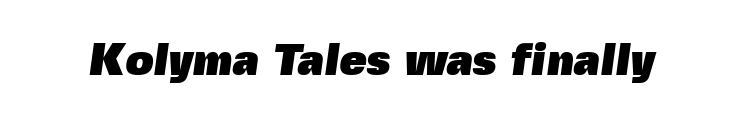
Q: Is the text bold? A: Yes.
Q: Is the typeface a serif or a sans-serif typeface? A: Sans-serif.
Q: Is the text underlined? A: No.
Q: Is the spacing between letters normal or unusually wide? A: Normal.
Q: Width (condensed, normal, or wide)? A: Normal.
Q: x-height? A: Medium.
Q: Monospaced? A: No.
